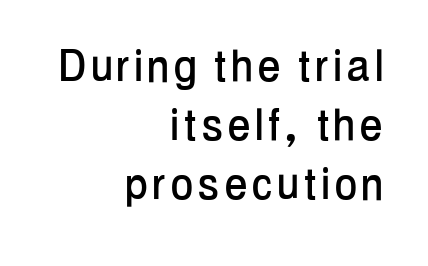
The image shows 53 px condensed sans-serif type, upright; set right-aligned, tight line spacing (1.11x), not underlined; low stroke contrast and a medium x-height.
